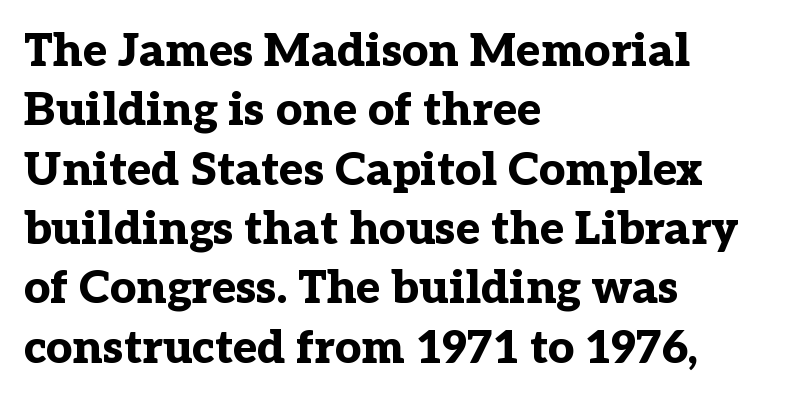
Q: Is the text bold? A: Yes.
Q: Is the text italic (slanted)? A: No, it is upright.
Q: Is the typeface a serif or a sans-serif typeface? A: Serif.
Q: Is the text underlined? A: No.
Q: How is the paragraph aligned? A: Left-aligned.
Q: Is the spacing between letters normal or unusually wide? A: Normal.
Q: Is the spacing between lines tight, normal or loose? A: Normal.
Q: Width (condensed, normal, or wide)? A: Normal.
Q: Stroke contrast? A: Low.
Q: x-height? A: Medium.
Q: Monospaced? A: No.
